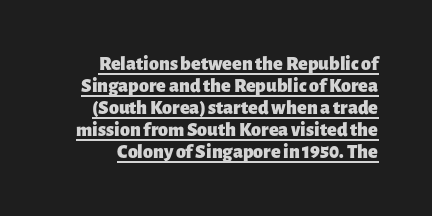
The image shows 20 px bold type, upright; set tight line spacing (1.1x), normal letter spacing, underlined.
